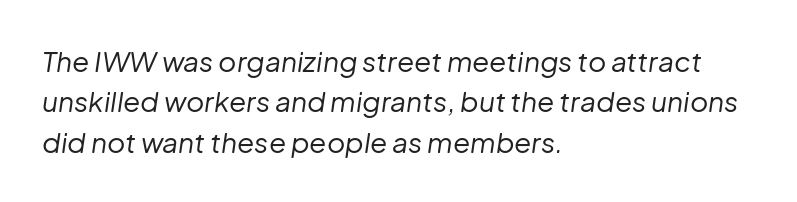
These lines are set flush left with a ragged right edge. These glyphs show unthickened strokes, regular width or finer. Words float on clear page, feet unadorned. These lines keep a tight, regular rhythm from letter to letter. Each new line begins a customary step beneath the previous one. The face used here is proportionally spaced, like ordinary book or web type.
